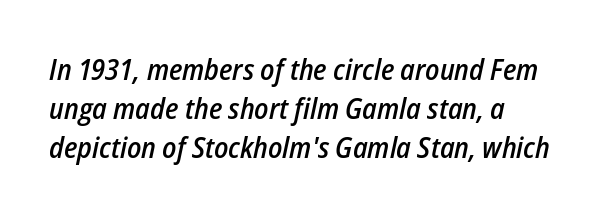
The image shows 29 px semibold, condensed type, italic (leaning right); set left-aligned, normal line spacing (1.35x), normal letter spacing, not underlined; low stroke contrast and a medium x-height.
